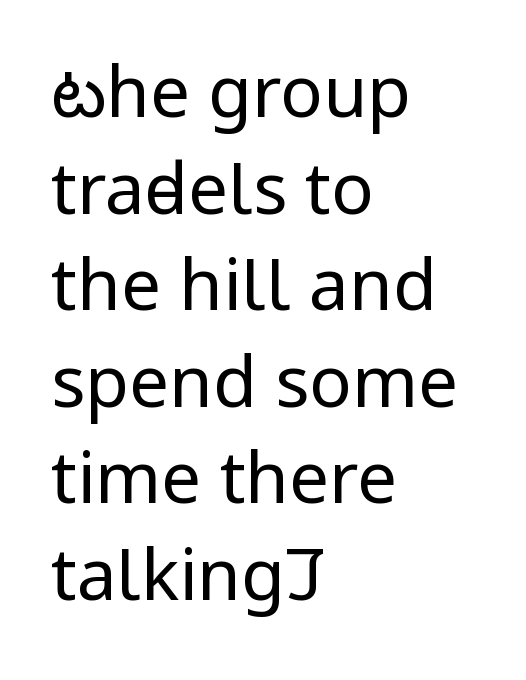
Q: Is the text bold? A: No.
Q: Is the text italic (slanted)? A: No, it is upright.
Q: Is the typeface a serif or a sans-serif typeface? A: Sans-serif.
Q: Is the text underlined? A: No.
Q: How is the paragraph aligned? A: Left-aligned.
Q: Is the spacing between letters normal or unusually wide? A: Normal.
Q: Is the spacing between lines tight, normal or loose? A: Normal.
Q: Width (condensed, normal, or wide)? A: Condensed.
Q: Stroke contrast? A: Low.
